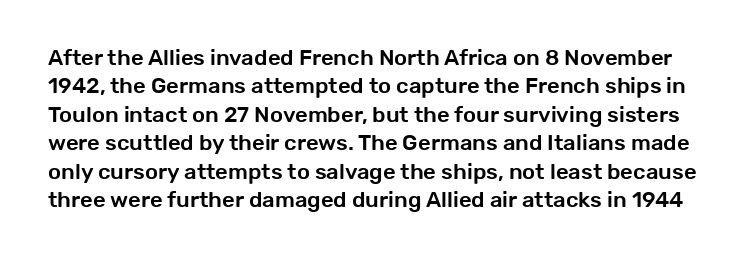
If you measured baseline to baseline, you'd find a middling distance. Glyph-to-glyph distance matches everyday printed text. Any mark beneath the type? The region is blank. Tall strokes in this sample are plumb rather than angled.
